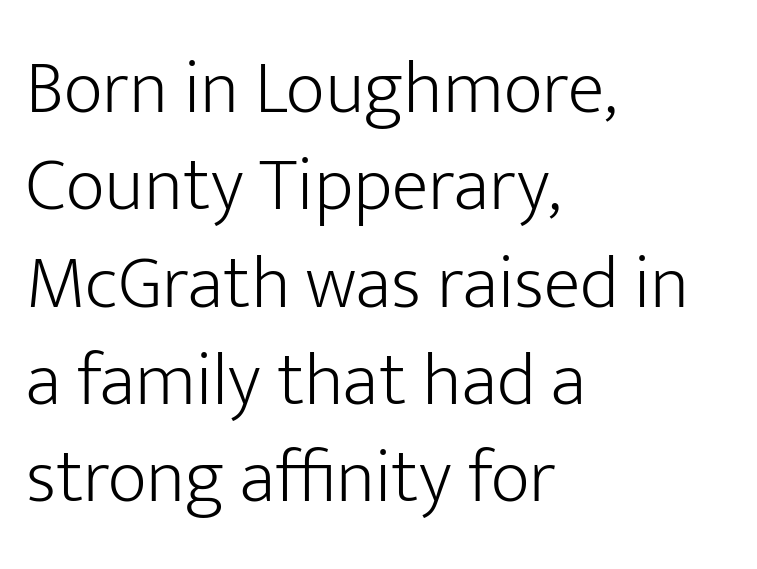
{"serif": "no", "italic": "no", "bold": "no", "weight": "light", "width": "normal", "stroke_contrast": "low", "x_height": "medium", "monospaced": "no", "underline": "no", "align": "left", "line_spacing": "normal", "line_spacing_ratio": 1.28, "letter_spacing": "normal", "letter_spacing_em": 0.0, "glyph_px": 76}
